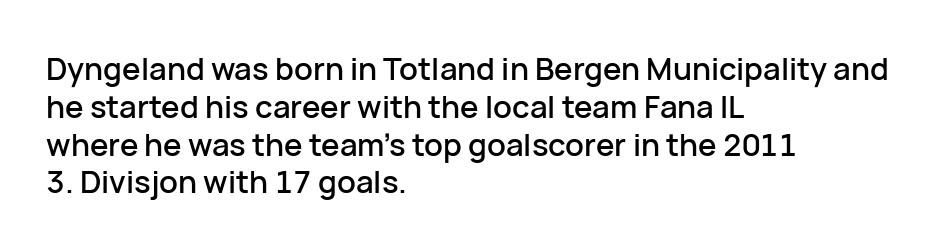
Q: Is the text italic (slanted)? A: No, it is upright.
Q: Is the typeface a serif or a sans-serif typeface? A: Sans-serif.
Q: Is the text underlined? A: No.
Q: How is the paragraph aligned? A: Left-aligned.
Q: Is the spacing between letters normal or unusually wide? A: Normal.
Q: Width (condensed, normal, or wide)? A: Normal.
Q: Stroke contrast? A: Low.
Q: x-height? A: Medium.
Q: Monospaced? A: No.
